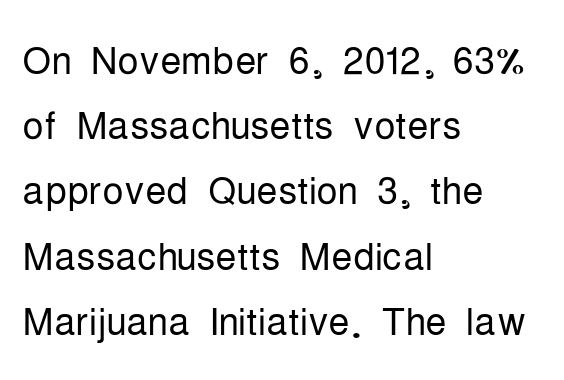
The image shows 53 px light, condensed sans-serif type, upright; set left-aligned, line spacing 1.23x, normal letter spacing, not underlined; low stroke contrast and a medium x-height.
